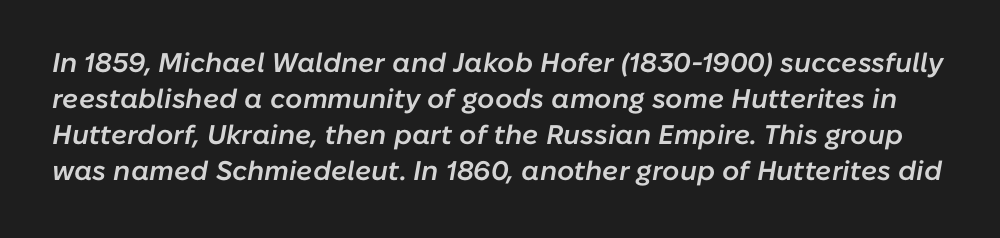
The image shows 27 px text type, italic (leaning right); set normal line spacing (1.33x), normal letter spacing, not underlined.
